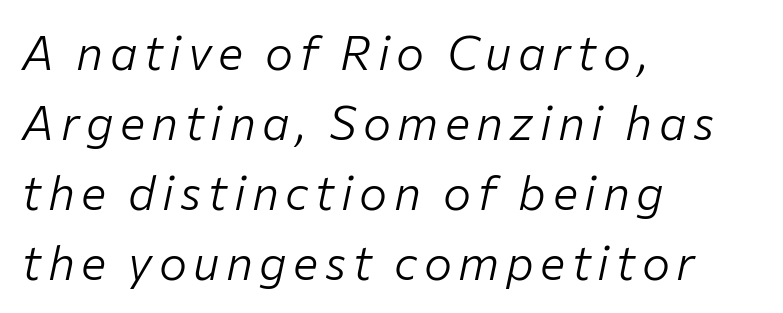
{"italic": "yes", "lean": "right", "slant_degrees": 12, "bold": "no", "weight": "light", "width": "normal", "stroke_contrast": "low", "x_height": "medium", "monospaced": "no", "underline": "no", "align": "left", "line_spacing": "normal", "line_spacing_ratio": 1.49, "glyph_px": 47}
